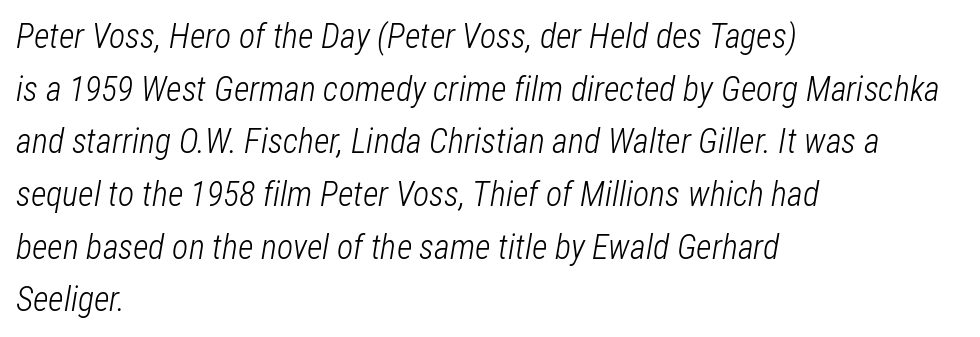
{"italic": "yes", "lean": "right", "slant_degrees": 12, "bold": "no", "weight": "light", "width": "condensed", "stroke_contrast": "low", "x_height": "medium", "monospaced": "no", "underline": "no", "align": "left", "line_spacing": "normal", "line_spacing_ratio": 1.55, "letter_spacing": "normal", "letter_spacing_em": 0.0, "glyph_px": 34}
